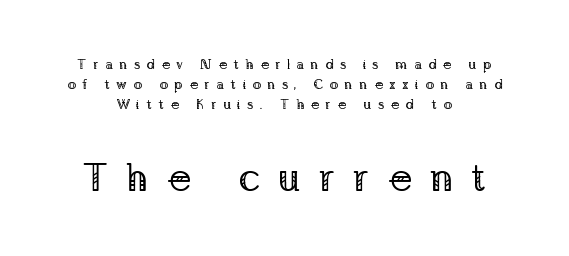
The image shows 39 px regular-weight serif type, upright; set centered, normal line spacing (1.44x), unusually wide letter spacing (+0.45 em), not underlined; the second (bottom) block is 2.79x larger; low stroke contrast and a medium x-height.
